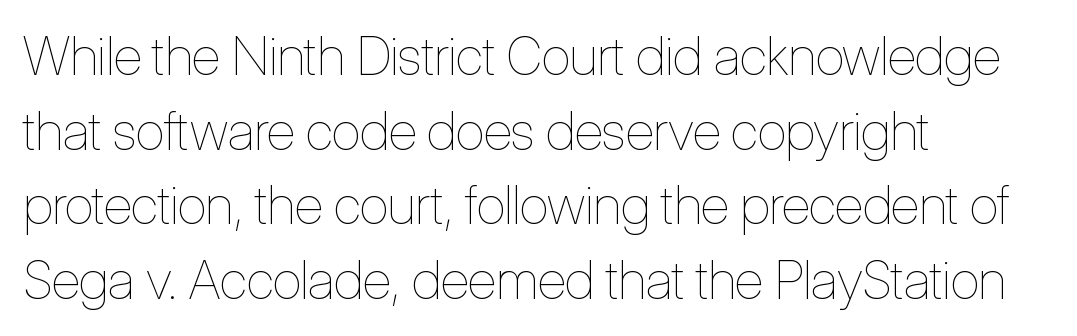
{"italic": "no", "bold": "no", "weight": "thin", "width": "condensed", "stroke_contrast": "low", "x_height": "medium", "monospaced": "no", "underline": "no", "align": "left", "line_spacing": "normal", "line_spacing_ratio": 1.41, "letter_spacing": "normal", "letter_spacing_em": 0.0, "glyph_px": 53}
